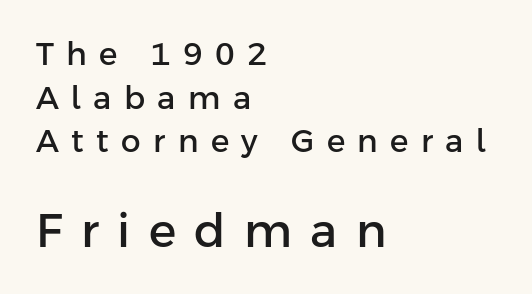
{"serif": "no", "italic": "no", "width": "normal", "stroke_contrast": "low", "x_height": "medium", "monospaced": "no", "underline": "no", "align": "left", "line_spacing": "normal", "line_spacing_ratio": 1.41, "letter_spacing": "wide", "letter_spacing_em": 0.4, "larger_block": "second", "size_ratio": 1.48, "glyph_px": 46}
